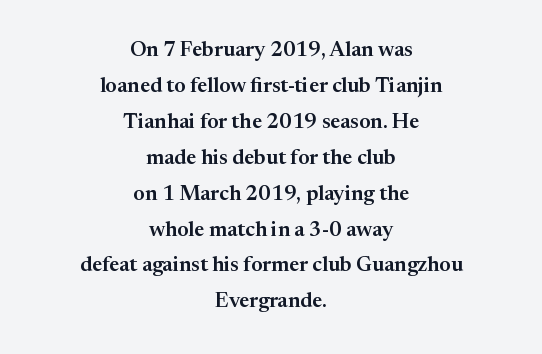
The image shows 21 px text type, upright; set centered, line spacing 1.71x, normal letter spacing, not underlined.
